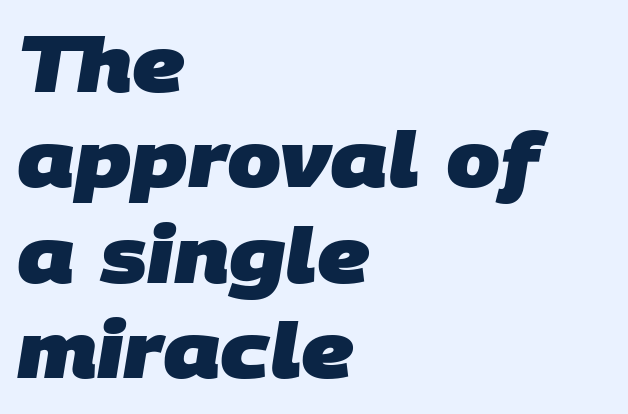
The image shows 77 px heavy sans-serif type; set left-aligned, line spacing 1.24x, normal letter spacing, not underlined; low stroke contrast and a large x-height.
